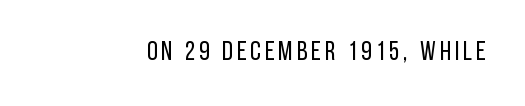
{"italic": "no", "bold": "no", "underline": "no", "glyph_px": 27}
